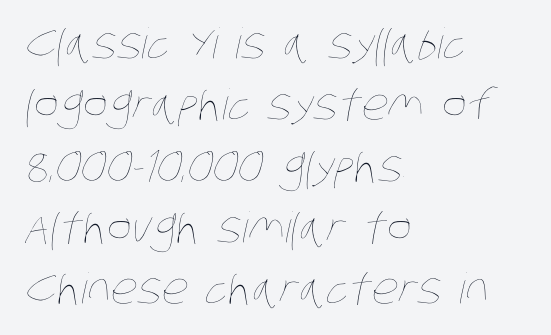
Characters follow at the spacing the type designer built in. The string is rendered with underlining switched off. Spacing verdict: proportional, widths tailored to each character. Casual observation: everything's shoved over to the left. Weight: not bold — regular or lighter.
